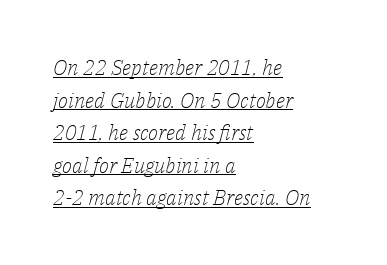
{"italic": "yes", "lean": "right", "slant_degrees": 14, "bold": "no", "underline": "yes", "align": "left", "line_spacing": "normal", "line_spacing_ratio": 1.55, "letter_spacing": "normal", "letter_spacing_em": 0.0, "glyph_px": 21}
